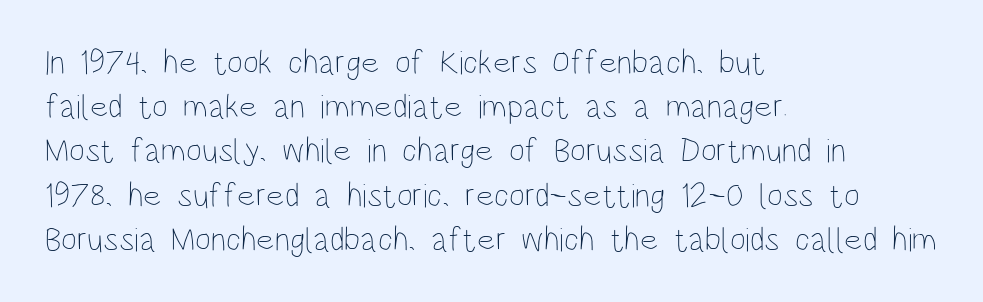
{"italic": "no", "bold": "no", "weight": "thin", "width": "condensed", "stroke_contrast": "low", "x_height": "large", "monospaced": "no", "underline": "no", "align": "left", "line_spacing": "normal", "line_spacing_ratio": 1.3, "letter_spacing": "normal", "letter_spacing_em": 0.0, "glyph_px": 34}
